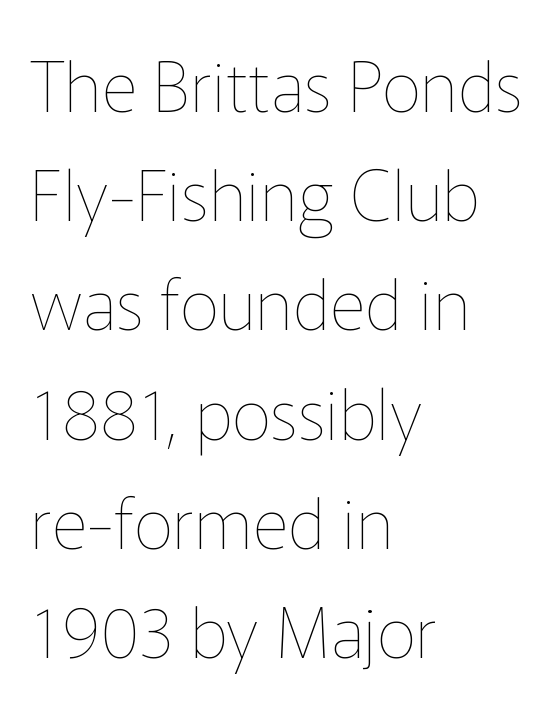
Q: Is the text bold? A: No.
Q: Is the text italic (slanted)? A: No, it is upright.
Q: Is the text underlined? A: No.
Q: How is the paragraph aligned? A: Left-aligned.
Q: Is the spacing between letters normal or unusually wide? A: Normal.
Q: Is the spacing between lines tight, normal or loose? A: Normal.
Q: Width (condensed, normal, or wide)? A: Normal.
Q: Stroke contrast? A: Low.
Q: x-height? A: Medium.
Q: Monospaced? A: No.
